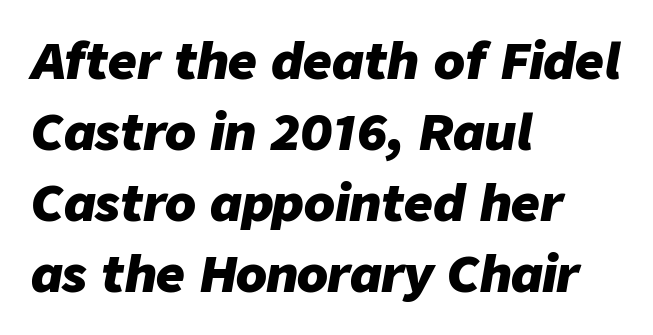
{"italic": "yes", "lean": "right", "slant_degrees": 9, "bold": "yes", "weight": "heavy", "width": "normal", "stroke_contrast": "low", "x_height": "medium", "monospaced": "no", "underline": "no", "align": "left", "line_spacing": "normal", "line_spacing_ratio": 1.42, "letter_spacing": "normal", "letter_spacing_em": 0.0, "glyph_px": 50}
